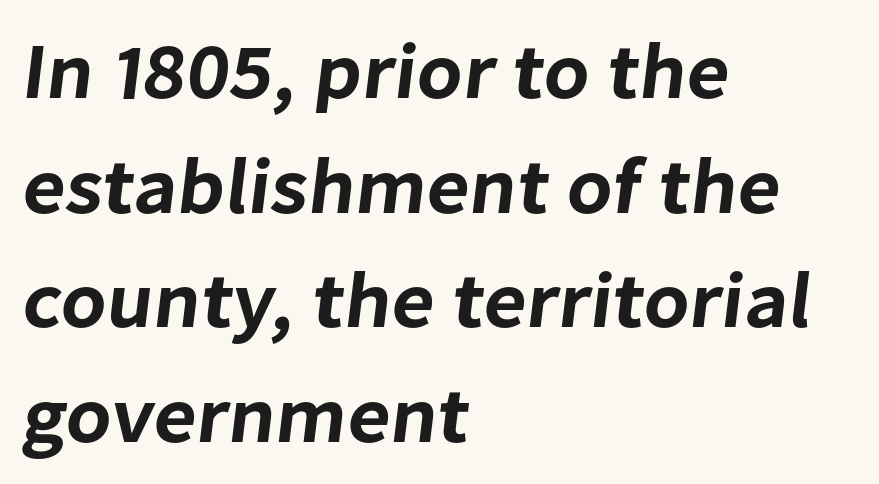
{"serif": "no", "width": "normal", "stroke_contrast": "low", "x_height": "medium", "monospaced": "no", "underline": "no", "align": "left", "line_spacing": "normal", "line_spacing_ratio": 1.45, "letter_spacing": "normal", "letter_spacing_em": 0.0, "glyph_px": 79}
